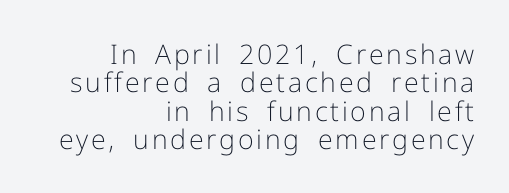
Upright lettering throughout. This rendering features lettering with no underline. Bold? No — there's no thickening of the strokes. Visually the block forms a straight wall on the right and a jagged coastline on the left. One glance says dense: line gaps are narrower than usual.
